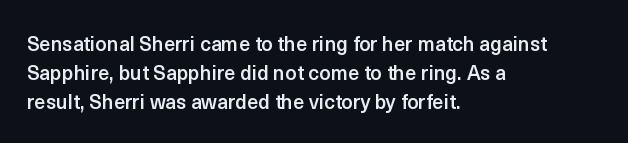
Q: Is the text bold? A: Semi-bold.
Q: Is the text italic (slanted)? A: No, it is upright.
Q: Is the text underlined? A: No.
Q: How is the paragraph aligned? A: Left-aligned.
Q: Is the spacing between letters normal or unusually wide? A: Normal.
Q: Is the spacing between lines tight, normal or loose? A: Normal.
